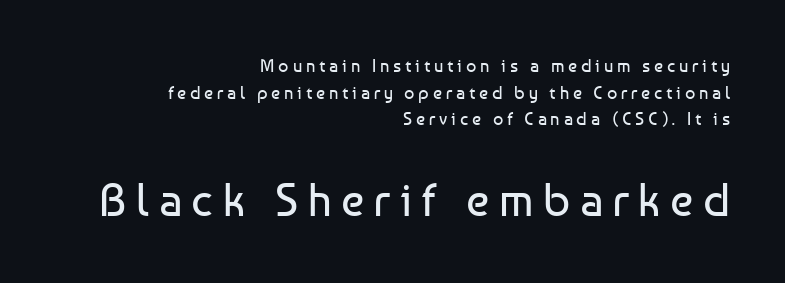
The image shows 46 px regular-weight sans-serif type, upright; set right-aligned, normal line spacing (1.48x), unusually wide letter spacing (+0.21 em), not underlined; the second (bottom) block is 2.56x larger; low stroke contrast and a medium x-height.
